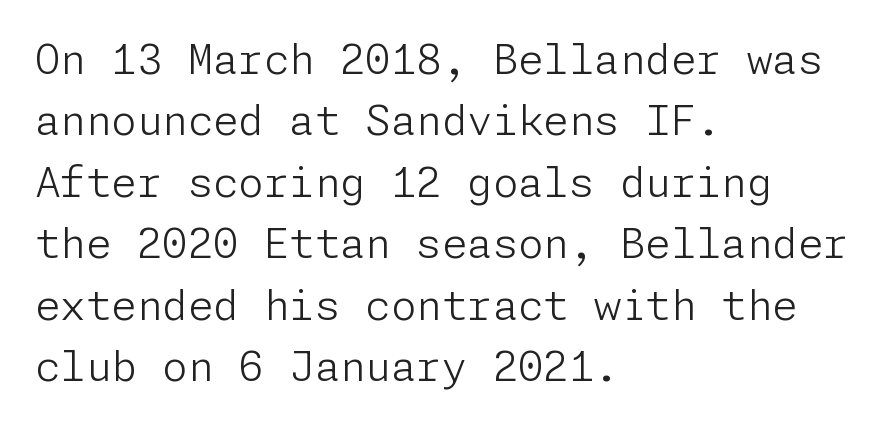
{"serif": "no", "italic": "no", "bold": "no", "weight": "light", "width": "normal", "stroke_contrast": "low", "x_height": "medium", "underline": "no", "align": "left", "line_spacing": "normal", "line_spacing_ratio": 1.5, "letter_spacing": "normal", "letter_spacing_em": 0.0, "glyph_px": 41}
